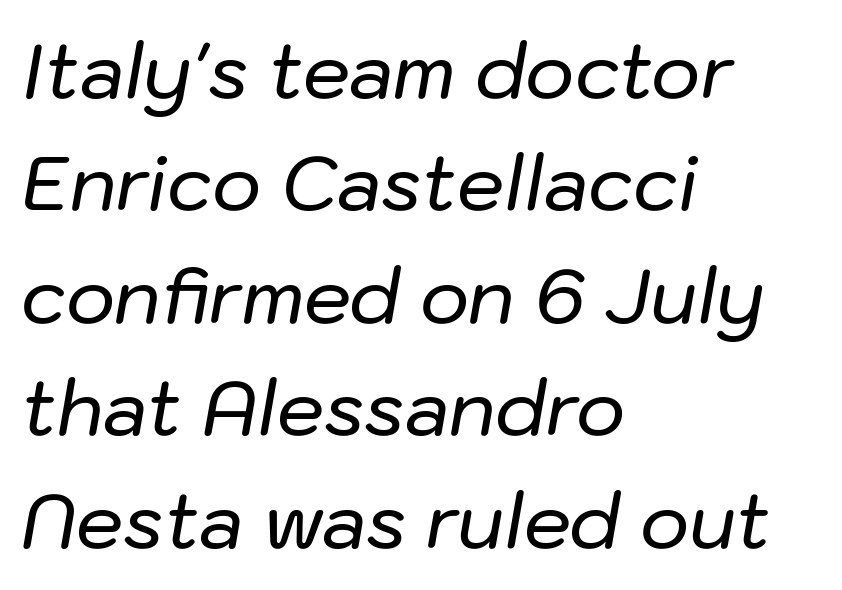
The leading is moderate, giving the passage an even texture. The setting favours the left margin, as ordinary paragraphs usually do. Varying glyph widths throughout — classic text-font behaviour. The passage shown leans; its letterforms are oblique. How are the letters spaced? Ordinarily, with no added tracking. Glance below the letters and you will spot only blank space.
